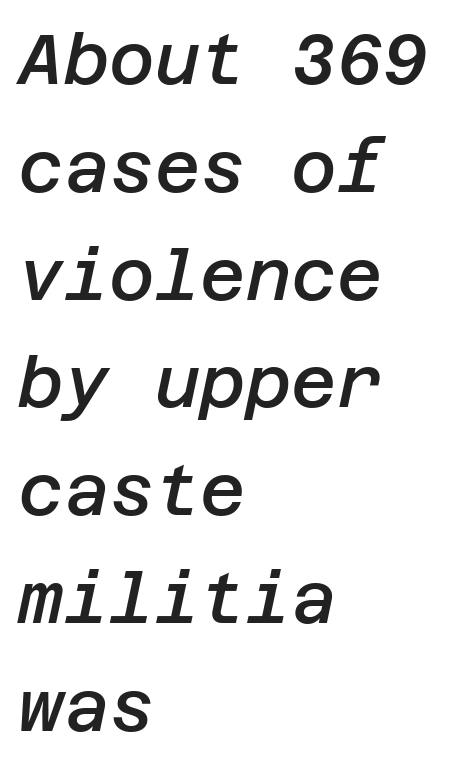
The face used here has a pronounced slope to its letters. Look at the stroke-to-counter ratio: somewhat heavy, a semibold. Baseline-to-baseline distance is the conventional proportion of letter height. The lines in this sample share a left origin and differ only in where they stop.
